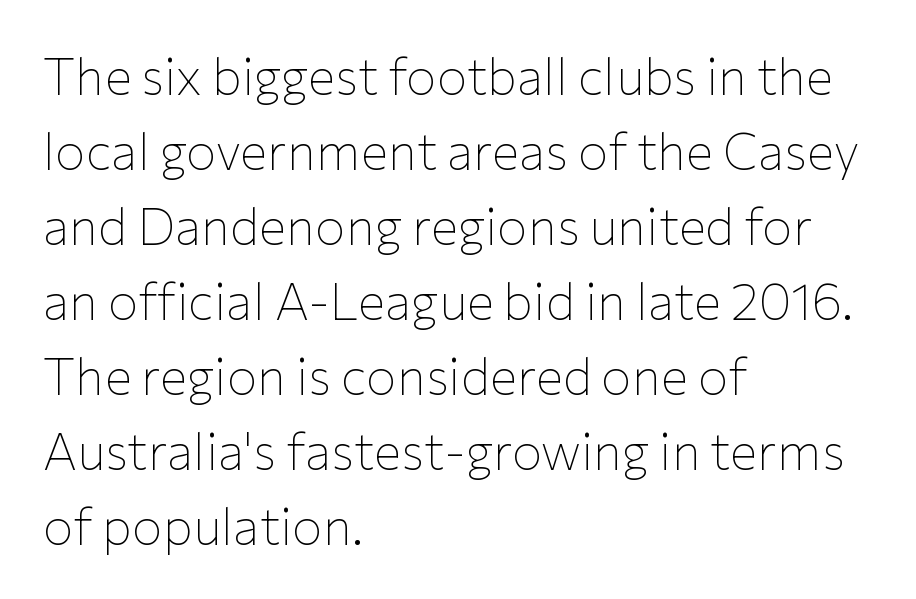
The typeface chosen for these lines omits serifs. This is roman type, the default non-slanted kind. The passage shown is not underscored anywhere. Proportional: the letters do not fall into vertical columns.
